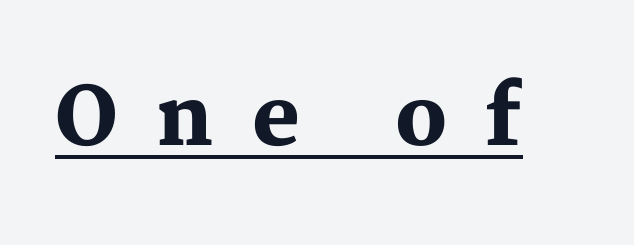
Q: Is the text bold? A: Yes.
Q: Is the text italic (slanted)? A: No, it is upright.
Q: Is the typeface a serif or a sans-serif typeface? A: Serif.
Q: Is the text underlined? A: Yes.
Q: Is the spacing between letters normal or unusually wide? A: Unusually wide.
Q: Width (condensed, normal, or wide)? A: Normal.
Q: Stroke contrast? A: Medium.
Q: x-height? A: Medium.
Q: Monospaced? A: No.
